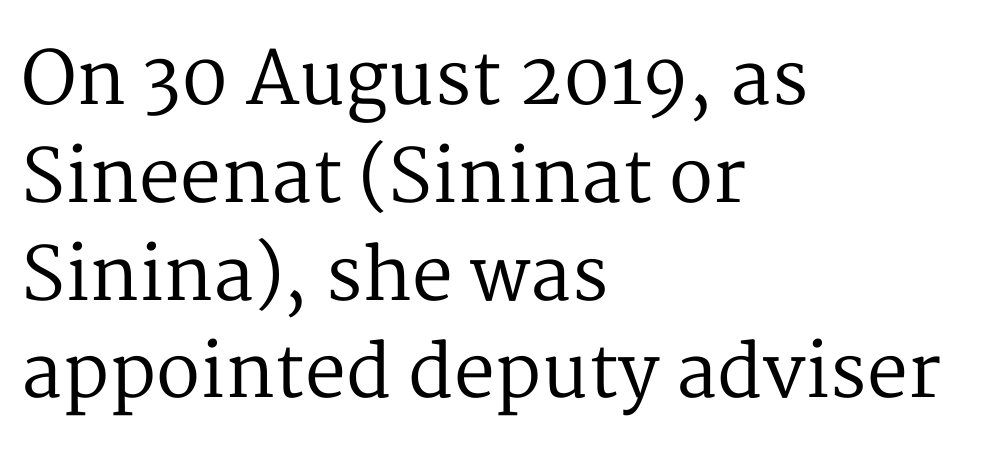
The image shows 73 px regular-weight serif type, upright; set left-aligned, normal line spacing (1.34x), normal letter spacing, not underlined; medium stroke contrast and a medium x-height.
